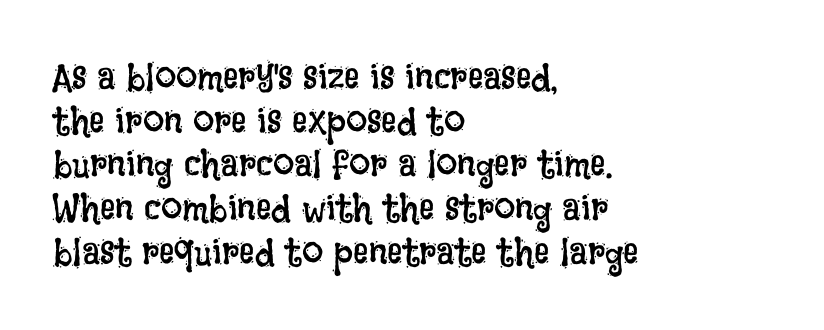
Q: Is the text bold? A: No.
Q: Is the text italic (slanted)? A: No, it is upright.
Q: Is the text underlined? A: No.
Q: How is the paragraph aligned? A: Left-aligned.
Q: Is the spacing between letters normal or unusually wide? A: Normal.
Q: Is the spacing between lines tight, normal or loose? A: Tight.
Q: Width (condensed, normal, or wide)? A: Condensed.
Q: Stroke contrast? A: Low.
Q: x-height? A: Large.
Q: Monospaced? A: No.
